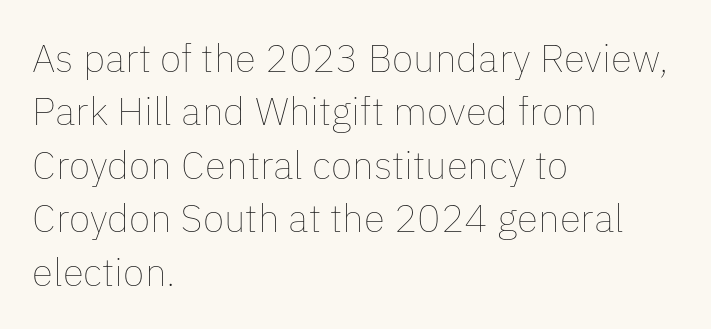
The typesetter chose a ragged-right arrangement here. Nobody touched the tracking dial on this one. Italic: no, the glyphs are upright roman. Stem width sits at or under what a default text font uses. Does the leading feel generous? No, just average.
